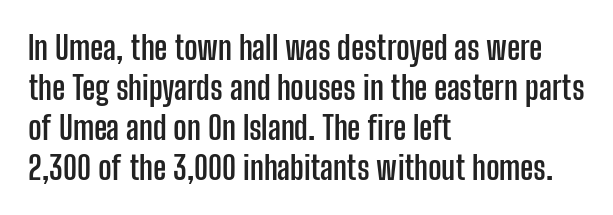
The type sits square on the baseline with zero lean. Between one letter and the next there's only the usual sliver of space. Are there feet on the stems? There aren't — it's a sans. Heavy, bold letterforms.
